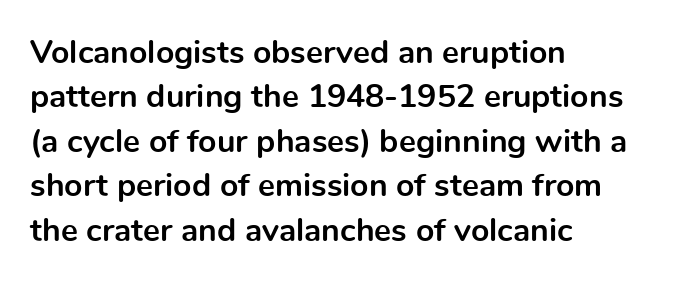
{"serif": "no", "italic": "no", "bold": "yes", "weight": "bold", "width": "normal", "x_height": "medium", "monospaced": "no", "underline": "no", "align": "left", "line_spacing": "normal", "line_spacing_ratio": 1.39, "letter_spacing": "normal", "letter_spacing_em": 0.0, "glyph_px": 32}
